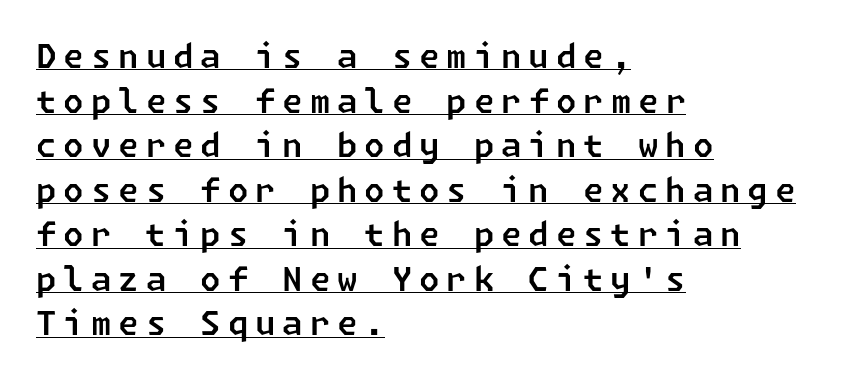
The image shows 33 px sans-serif type; set left-aligned, normal line spacing (1.35x), unusually wide letter spacing (+0.21 em), underlined; low stroke contrast and a medium x-height.
